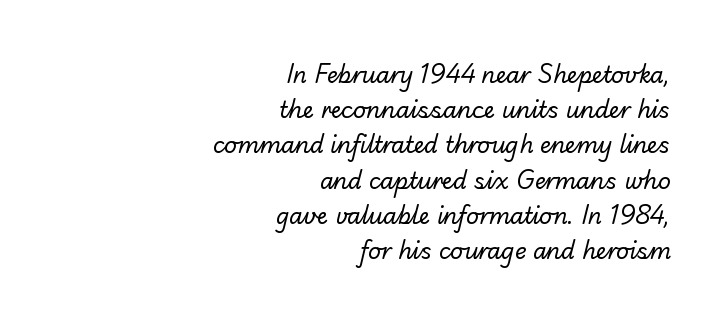
{"bold": "no", "underline": "no", "align": "right", "line_spacing": "normal", "line_spacing_ratio": 1.6, "letter_spacing": "normal", "letter_spacing_em": 0.0, "glyph_px": 22}
